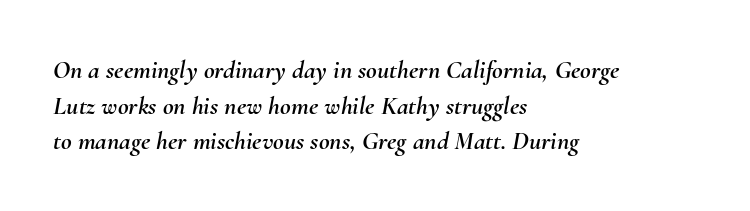
{"italic": "yes", "lean": "right", "slant_degrees": 10, "underline": "no", "align": "left", "line_spacing": "normal", "line_spacing_ratio": 1.37, "letter_spacing": "normal", "letter_spacing_em": 0.0, "glyph_px": 26}
